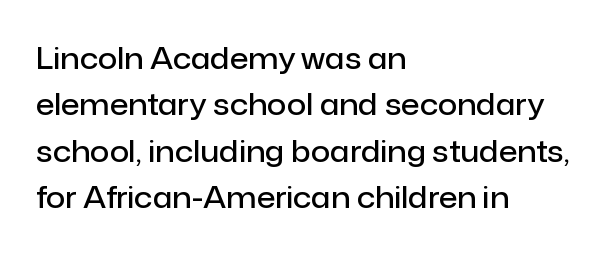
Nothing unusual about the tracking: characters are spaced as the font intends. Type without underlining. Horizontal alignment here is leftward, the default for most running prose. Serif or sans? Sans — the stroke terminals are bare.
